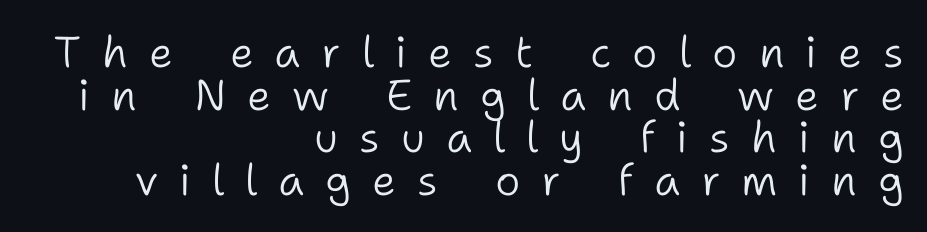
One glance says dense: line gaps are narrower than usual. Designer's note — italics off, roman on. Stems and bowls with no extra thickness — not bold. The type is letterspaced generously, with wide tracking. Casual observation: everything's shoved over to the right.
